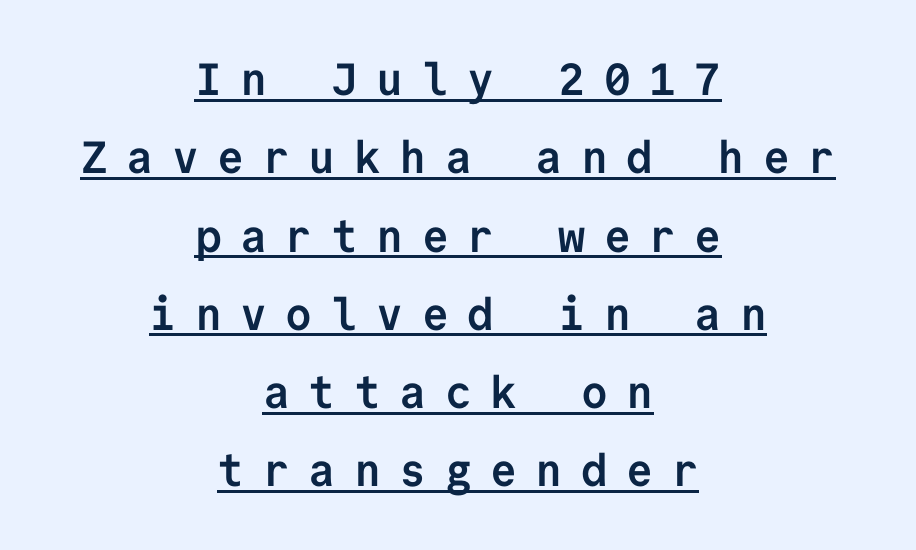
Q: Is the text bold? A: Yes.
Q: Is the text italic (slanted)? A: No, it is upright.
Q: Is the typeface a serif or a sans-serif typeface? A: Sans-serif.
Q: Is the text underlined? A: Yes.
Q: How is the paragraph aligned? A: Centered.
Q: Is the spacing between letters normal or unusually wide? A: Unusually wide.
Q: Width (condensed, normal, or wide)? A: Normal.
Q: Stroke contrast? A: Low.
Q: x-height? A: Medium.
Q: Monospaced? A: Yes.
